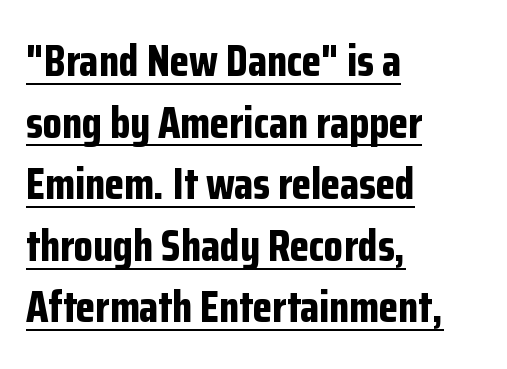
Q: Is the text bold? A: Yes.
Q: Is the text italic (slanted)? A: No, it is upright.
Q: Is the typeface a serif or a sans-serif typeface? A: Sans-serif.
Q: Is the text underlined? A: Yes.
Q: How is the paragraph aligned? A: Left-aligned.
Q: Is the spacing between letters normal or unusually wide? A: Normal.
Q: Is the spacing between lines tight, normal or loose? A: Normal.
Q: Width (condensed, normal, or wide)? A: Condensed.
Q: Stroke contrast? A: Low.
Q: x-height? A: Medium.
Q: Monospaced? A: No.
